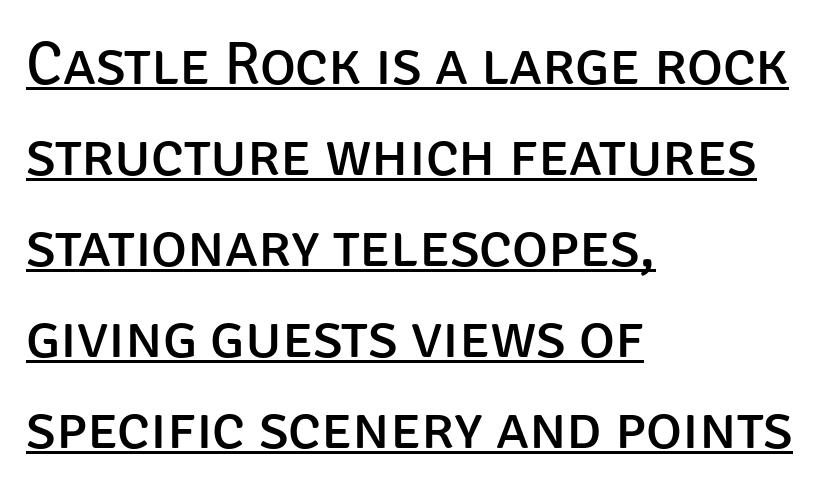
Is there much room between lines? A standard amount, neither cramped nor airy. A quiet, ordinary-to-light weight characterises the typeface. These characters rest on top of a visible drawn line. The passage shown is typed in a proportional face where columns would drift.
